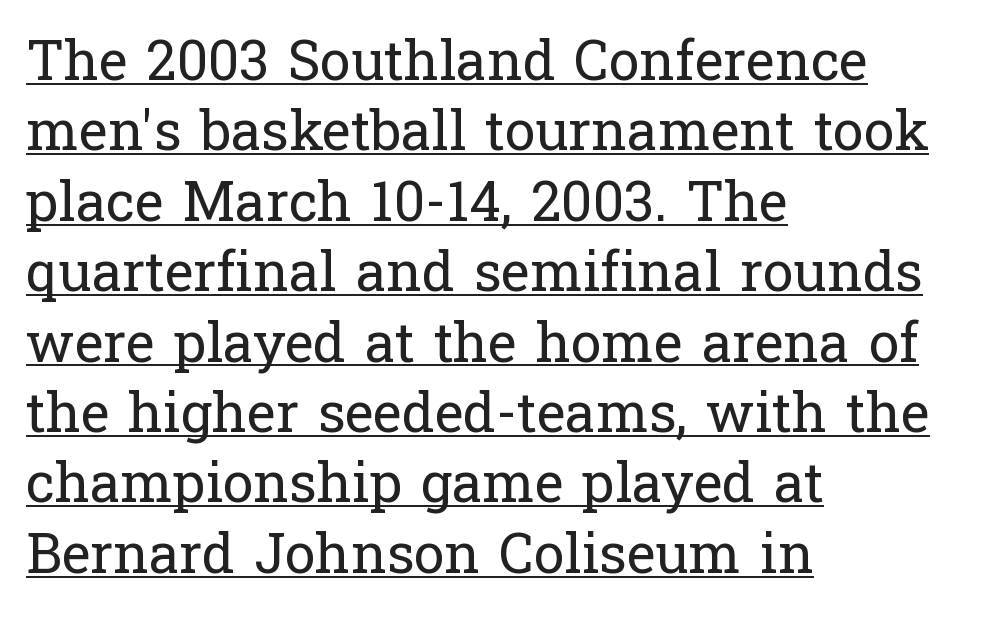
{"serif": "yes", "italic": "no", "bold": "no", "weight": "regular", "width": "normal", "stroke_contrast": "low", "x_height": "medium", "monospaced": "no", "underline": "yes", "align": "left", "line_spacing": "normal", "line_spacing_ratio": 1.28, "letter_spacing": "normal", "letter_spacing_em": 0.0, "glyph_px": 55}
